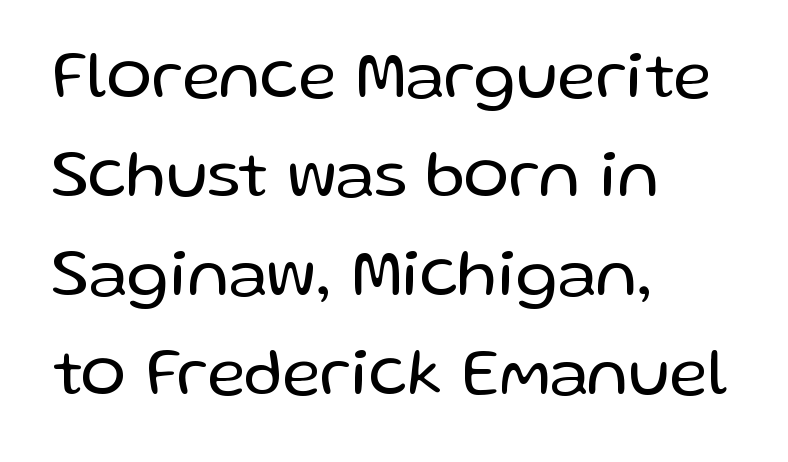
The image shows 67 px regular-weight sans-serif type, upright; set left-aligned, normal line spacing (1.48x), normal letter spacing, not underlined; low stroke contrast and a medium x-height.
